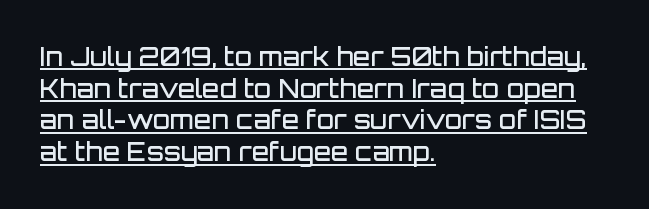
Q: Is the text bold? A: Semi-bold.
Q: Is the text italic (slanted)? A: No, it is upright.
Q: Is the text underlined? A: Yes.
Q: How is the paragraph aligned? A: Left-aligned.
Q: Is the spacing between letters normal or unusually wide? A: Normal.
Q: Is the spacing between lines tight, normal or loose? A: Normal.
